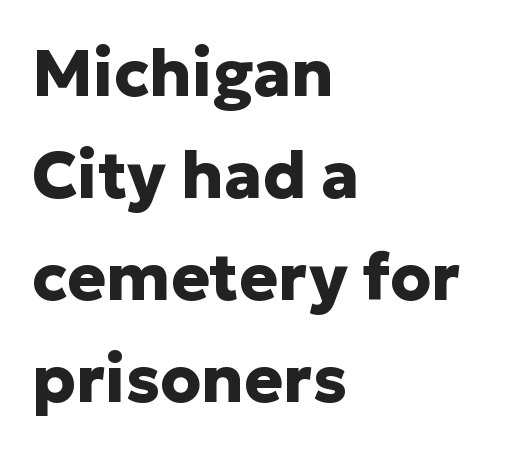
The image shows 65 px heavy sans-serif type, upright; set left-aligned, normal line spacing (1.57x), normal letter spacing, not underlined; low stroke contrast and a medium x-height.
